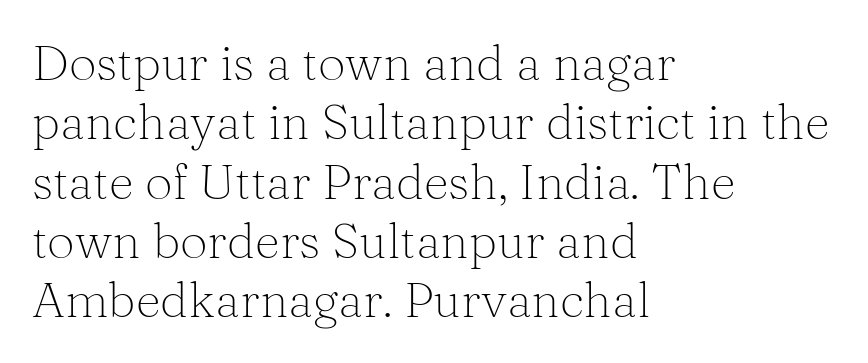
Proportional: the letters do not fall into vertical columns. Default kerning and tracking; the words read as compact shapes. On a weight scale, this lands at 450 or below. The type family on display is of the serif kind.
